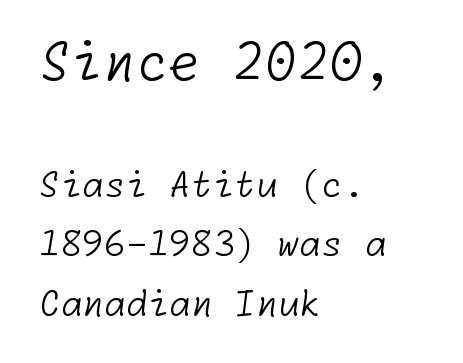
Q: Is the text bold? A: No.
Q: Is the typeface a serif or a sans-serif typeface? A: Sans-serif.
Q: Is the text underlined? A: No.
Q: How is the paragraph aligned? A: Left-aligned.
Q: Is the spacing between letters normal or unusually wide? A: Normal.
Q: Is the spacing between lines tight, normal or loose? A: Normal.
Q: Which block of text is set in a larger size, the first (top) or the second (bottom)? A: The first (top) one.
Q: Width (condensed, normal, or wide)? A: Normal.
Q: Stroke contrast? A: Low.
Q: x-height? A: Medium.
